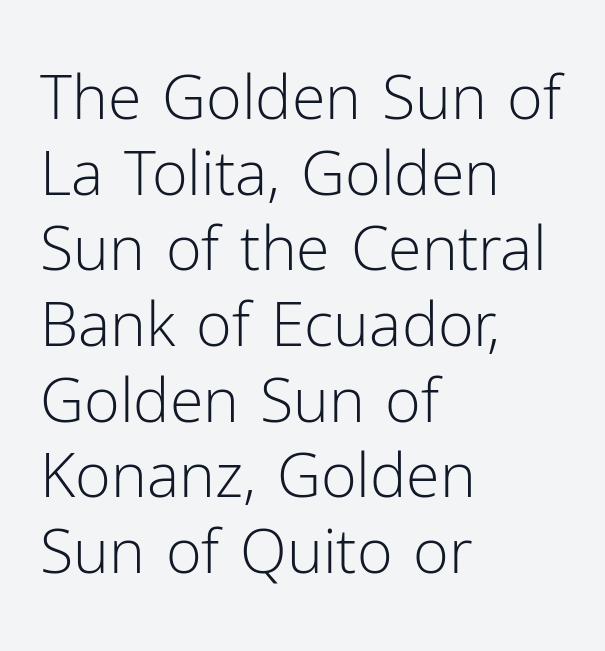
Q: Is the text bold? A: No.
Q: Is the text italic (slanted)? A: No, it is upright.
Q: Is the typeface a serif or a sans-serif typeface? A: Sans-serif.
Q: Is the text underlined? A: No.
Q: How is the paragraph aligned? A: Left-aligned.
Q: Is the spacing between letters normal or unusually wide? A: Normal.
Q: Width (condensed, normal, or wide)? A: Normal.
Q: Stroke contrast? A: Low.
Q: x-height? A: Medium.
Q: Monospaced? A: No.
